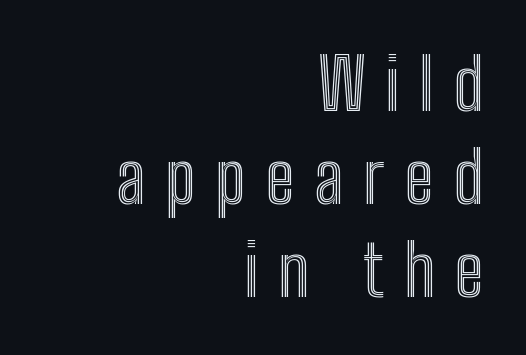
Q: Is the text italic (slanted)? A: No, it is upright.
Q: Is the text underlined? A: No.
Q: How is the paragraph aligned? A: Right-aligned.
Q: Is the spacing between letters normal or unusually wide? A: Unusually wide.
Q: Is the spacing between lines tight, normal or loose? A: Normal.
Q: Width (condensed, normal, or wide)? A: Condensed.
Q: x-height? A: Medium.
Q: Monospaced? A: No.
